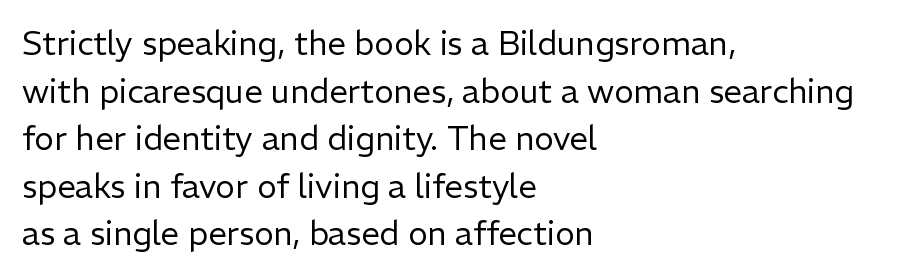
Examine the stroke ends and you'll find no serifs. You could call the tracking neutral — neither tight nor loose. Looks like regular typesetting: each glyph gets only the width it needs. The strokes carry an ordinary text weight at most. The lettering holds an erect, upright posture throughout. In terms of leading, this rendering sits right in the middle.
